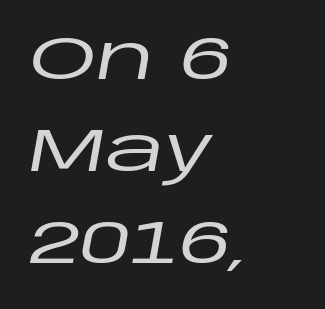
The designer left line spacing at the default. All the whitespace from short lines collects on the right. Look at the tracking — it's just the regular setting, nothing added. Each letter keeps its own natural width here, so spacing adapts to shape. The zone under the glyphs is completely vacant.
